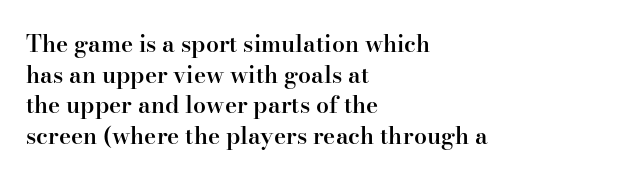
{"italic": "no", "bold": "semi", "underline": "no", "align": "left", "line_spacing": "normal", "line_spacing_ratio": 1.33, "letter_spacing": "normal", "letter_spacing_em": 0.0, "glyph_px": 23}
